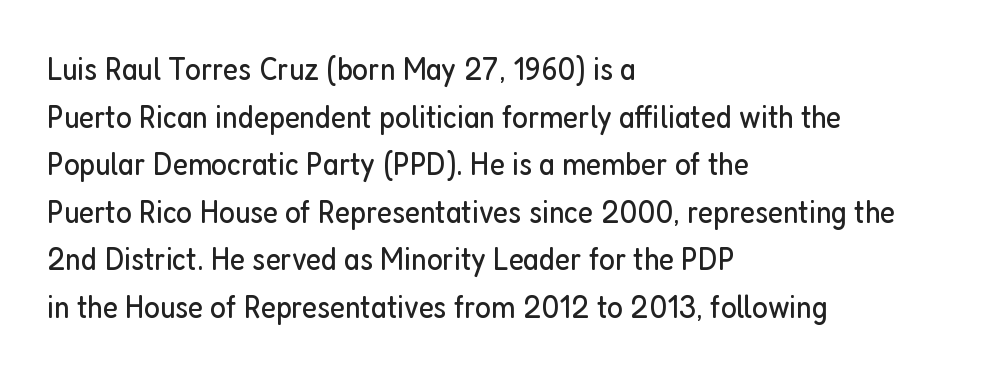
Q: Is the text bold? A: No.
Q: Is the text italic (slanted)? A: No, it is upright.
Q: Is the typeface a serif or a sans-serif typeface? A: Sans-serif.
Q: Is the text underlined? A: No.
Q: How is the paragraph aligned? A: Left-aligned.
Q: Is the spacing between letters normal or unusually wide? A: Normal.
Q: Is the spacing between lines tight, normal or loose? A: Normal.
Q: Width (condensed, normal, or wide)? A: Condensed.
Q: Stroke contrast? A: Low.
Q: x-height? A: Medium.
Q: Monospaced? A: No.
